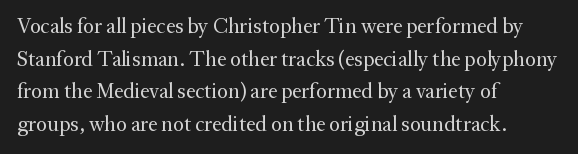
Q: Is the text bold? A: No.
Q: Is the text italic (slanted)? A: No, it is upright.
Q: Is the text underlined? A: No.
Q: How is the paragraph aligned? A: Left-aligned.
Q: Is the spacing between letters normal or unusually wide? A: Normal.
Q: Is the spacing between lines tight, normal or loose? A: Normal.
